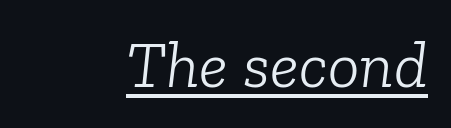
Do the characters align in a grid? No, the font is proportional. Short and long lines alike share a common ending point at right. What stands out about the letter spacing? Nothing — it is the standard amount. Does the type have serifs? Yes, each stem ends in a small foot.
